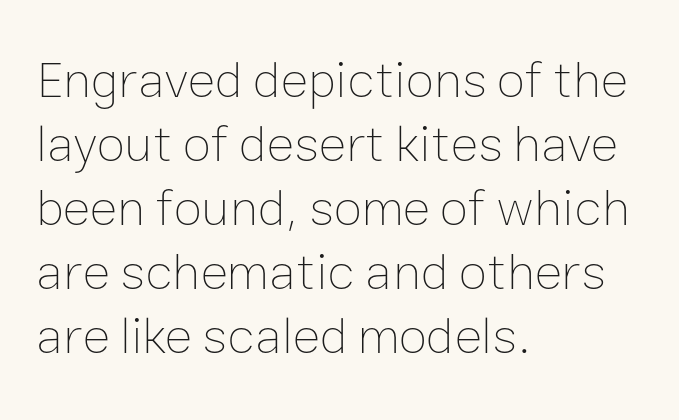
Vertical stems look standard width or narrower in stroke. Do the characters align in a grid? No, the font is proportional. Characters follow at the spacing the type designer built in. A typesetter would mark this as roman, not italic. These lines stack with their left ends in a neat column. Lines of text with bare space underneath.
